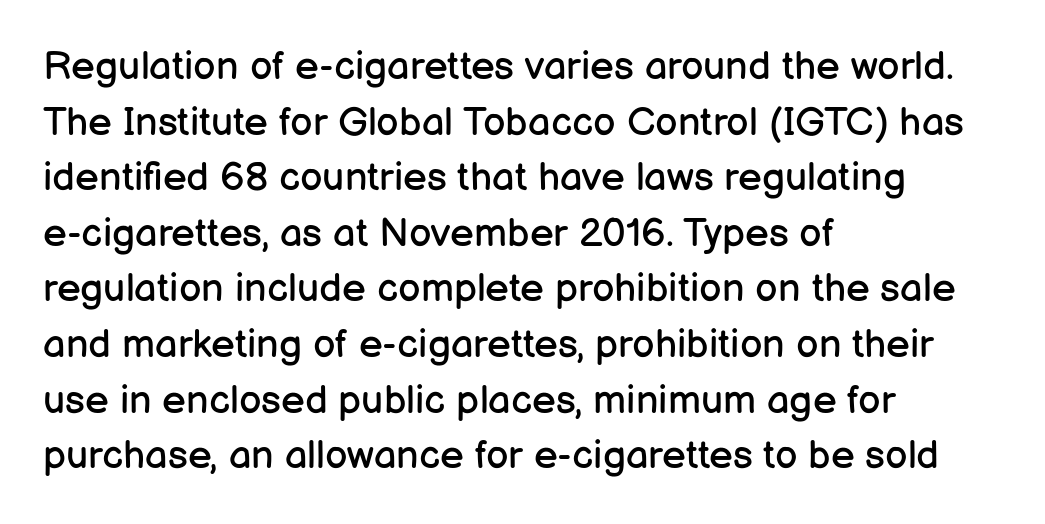
{"serif": "no", "italic": "no", "bold": "no", "weight": "regular", "width": "normal", "stroke_contrast": "low", "x_height": "medium", "monospaced": "no", "underline": "no", "align": "left", "line_spacing": "normal", "line_spacing_ratio": 1.39, "letter_spacing": "normal", "letter_spacing_em": 0.0, "glyph_px": 40}
